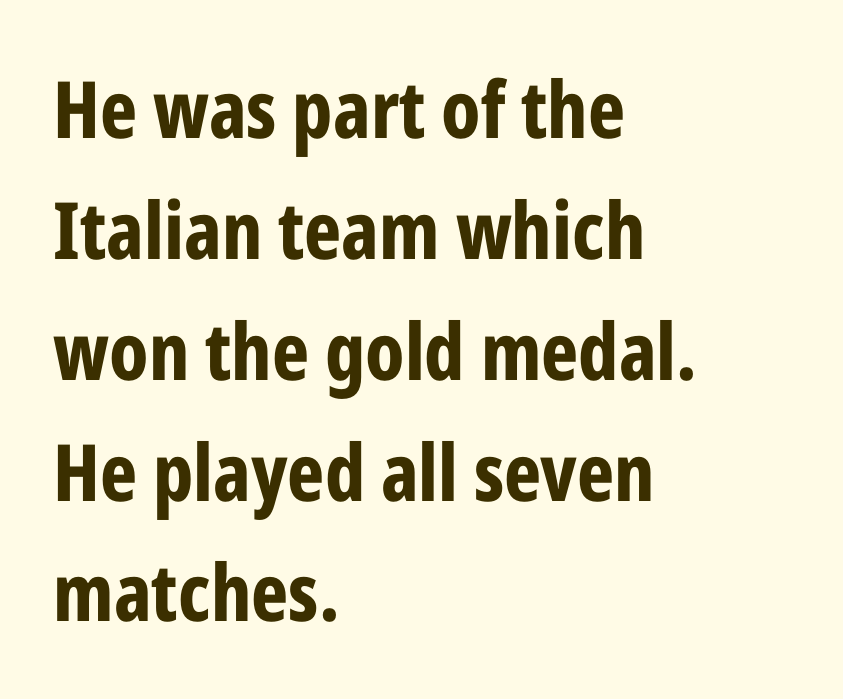
The image shows 79 px bold, condensed sans-serif type, upright; set left-aligned, normal line spacing (1.53x), normal letter spacing, not underlined; low stroke contrast and a medium x-height.
